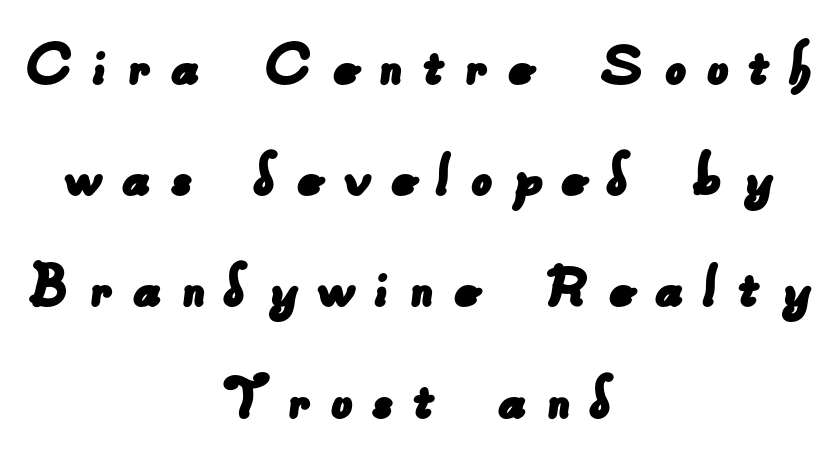
The image shows 67 px sans-serif type; set centered, normal line spacing (1.66x), unusually wide letter spacing (+0.28 em), not underlined; low stroke contrast and a small x-height.
